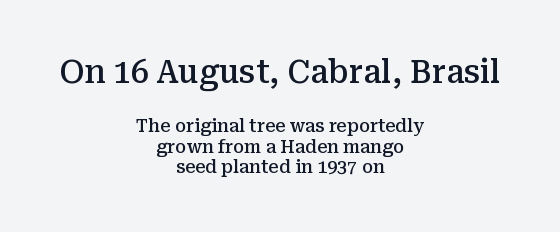
The image shows 32 px semibold serif type, upright; set centered, tight line spacing (1.14x), normal letter spacing, not underlined; the first (top) block is 1.78x larger; medium stroke contrast and a medium x-height.
